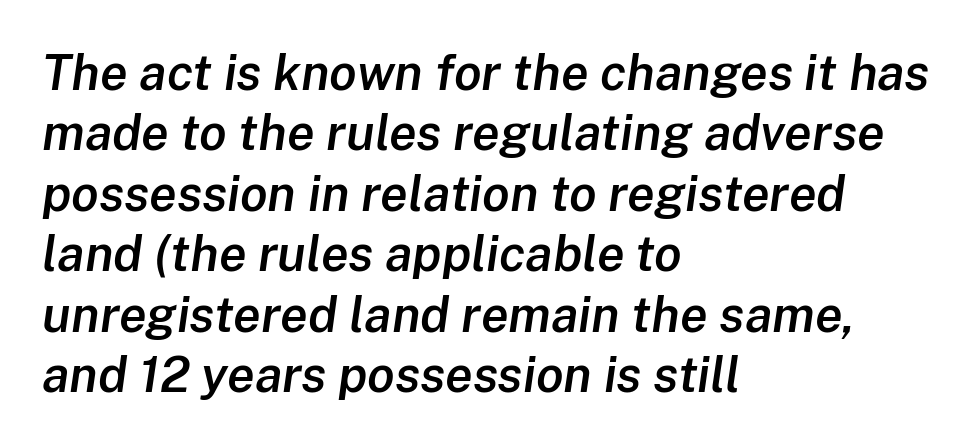
The image shows 50 px semibold type, italic (leaning right); set left-aligned, line spacing 1.21x, normal letter spacing, not underlined; low stroke contrast and a medium x-height.
